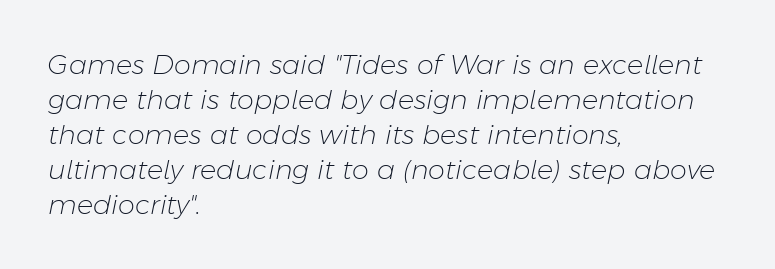
Has an underline been added? It has not. The rendering keeps characters at their native spacing. Vertically, the passage feels balanced, rows spaced as you'd expect. Designer's note — italics engaged. Weight class: somewhere from thin through regular. This sample is left-justified, so line endings fall wherever the words run out.
